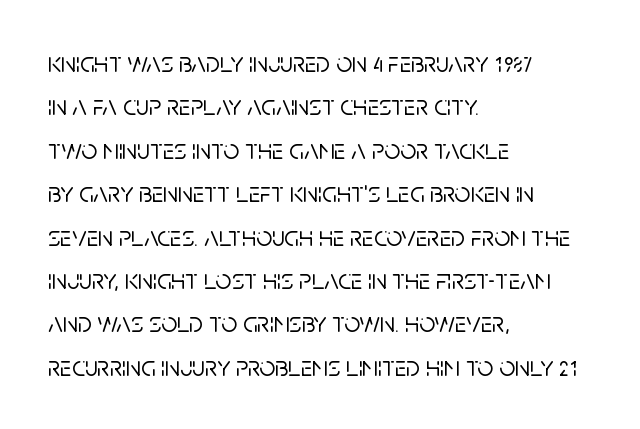
Q: Is the text italic (slanted)? A: No, it is upright.
Q: Is the typeface a serif or a sans-serif typeface? A: Sans-serif.
Q: Is the text underlined? A: No.
Q: How is the paragraph aligned? A: Left-aligned.
Q: Is the spacing between letters normal or unusually wide? A: Normal.
Q: Is the spacing between lines tight, normal or loose? A: Normal.
Q: Width (condensed, normal, or wide)? A: Normal.
Q: Stroke contrast? A: Low.
Q: x-height? A: Large.
Q: Monospaced? A: No.
